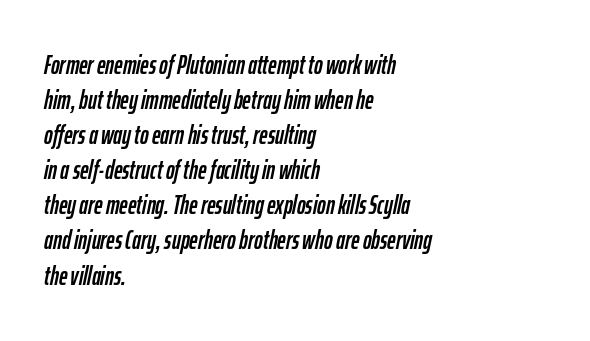
The image shows 26 px text type, italic (leaning right); set left-aligned, normal line spacing (1.35x), normal letter spacing, not underlined.
